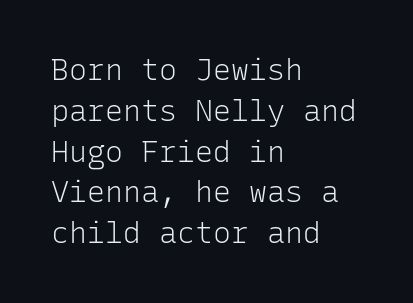
The image shows 30 px light sans-serif type, upright, monospaced; set left-aligned, normal line spacing (1.36x), normal letter spacing, not underlined; low stroke contrast and a medium x-height.
